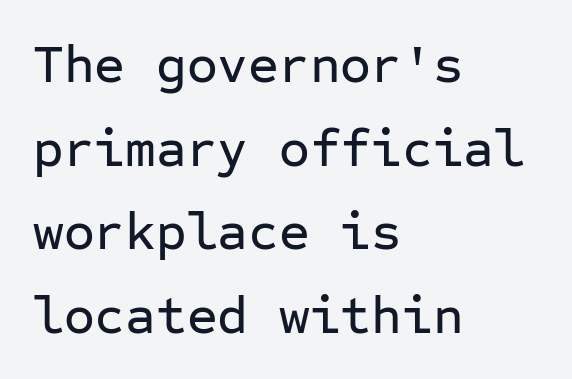
{"serif": "no", "italic": "no", "width": "normal", "stroke_contrast": "low", "x_height": "medium", "monospaced": "yes", "underline": "no", "align": "left", "line_spacing": "normal", "line_spacing_ratio": 1.58, "letter_spacing": "normal", "letter_spacing_em": 0.0, "glyph_px": 53}
